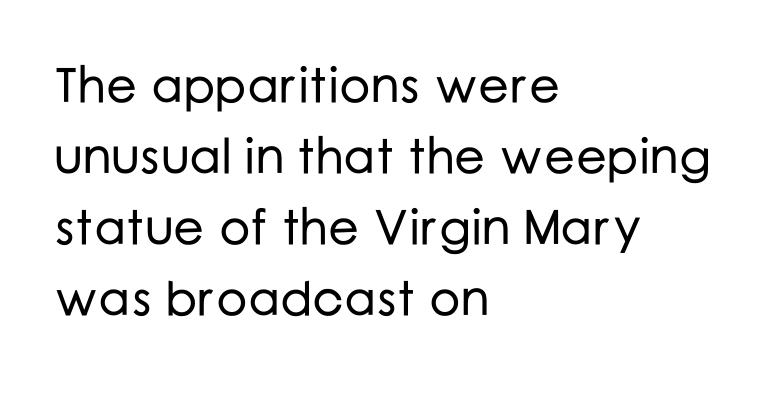
The image shows 49 px sans-serif type, upright; set left-aligned, normal line spacing (1.45x), normal letter spacing, not underlined; low stroke contrast and a medium x-height.
